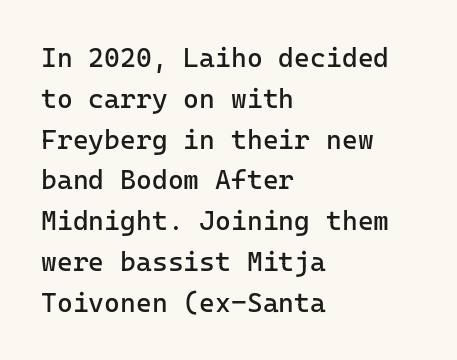
{"italic": "no", "bold": "no", "underline": "no", "align": "left", "line_spacing": "normal", "line_spacing_ratio": 1.51, "letter_spacing": "normal", "letter_spacing_em": 0.0, "glyph_px": 27}
